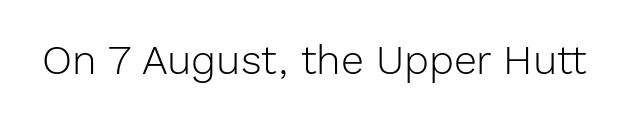
The typeface chosen for these lines omits serifs. Every stem runs plumb, perpendicular to the baseline. This reads as an unemphasized weight, regular at the heaviest. Here the designer chose a conventional face with non-uniform glyph widths. Default kerning and tracking; the words read as compact shapes.
